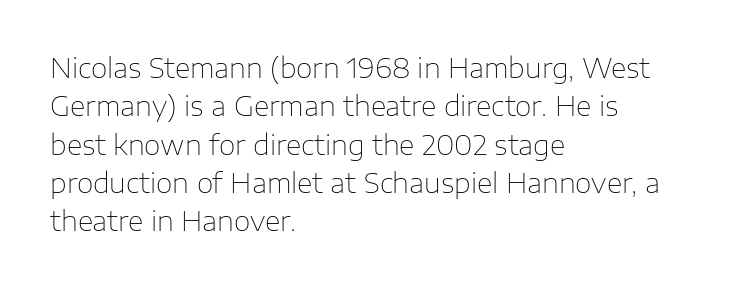
Q: Is the text bold? A: No.
Q: Is the text italic (slanted)? A: No, it is upright.
Q: Is the text underlined? A: No.
Q: How is the paragraph aligned? A: Left-aligned.
Q: Is the spacing between letters normal or unusually wide? A: Normal.
Q: Is the spacing between lines tight, normal or loose? A: Normal.
